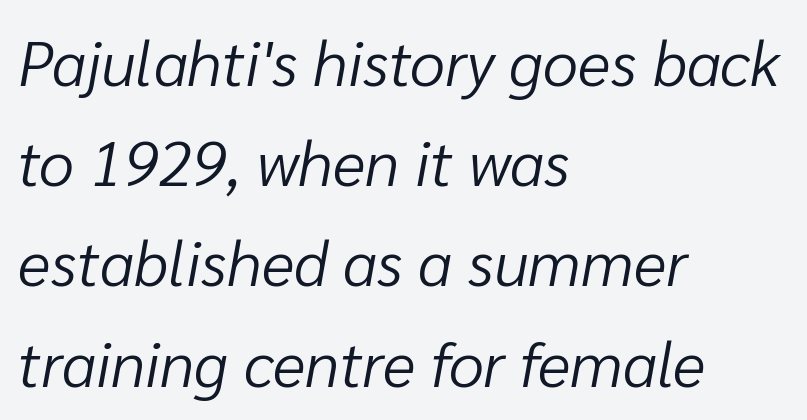
The letters advance in unequal steps, a hallmark of proportional type. Is the block centered? No — it sits flush against the left margin. The line-height multiplier appears to be the usual default. Spacing between characters is what you'd get straight out of the box.
